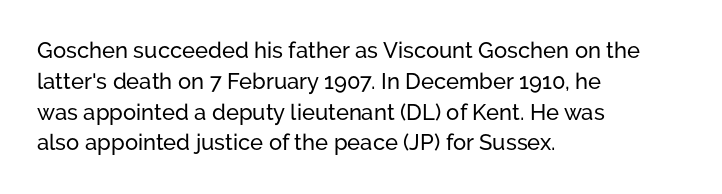
{"italic": "no", "underline": "no", "align": "left", "line_spacing": "normal", "line_spacing_ratio": 1.4, "letter_spacing": "normal", "letter_spacing_em": 0.0, "glyph_px": 22}
